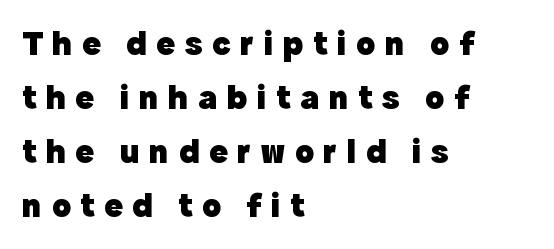
{"serif": "no", "italic": "no", "bold": "yes", "weight": "heavy", "width": "normal", "x_height": "medium", "monospaced": "no", "underline": "no", "align": "left", "line_spacing": "normal", "line_spacing_ratio": 1.54, "letter_spacing": "wide", "letter_spacing_em": 0.27, "glyph_px": 35}
